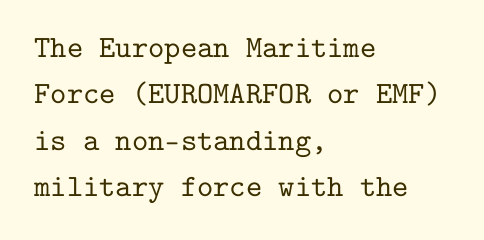
{"serif": "yes", "italic": "no", "width": "normal", "stroke_contrast": "low", "x_height": "medium", "monospaced": "yes", "underline": "no", "align": "left", "line_spacing": "normal", "line_spacing_ratio": 1.5, "letter_spacing": "normal", "letter_spacing_em": 0.0, "glyph_px": 31}
